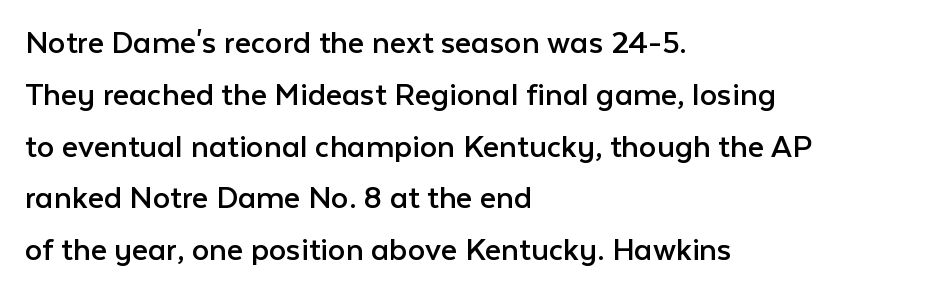
Q: Is the text bold? A: No.
Q: Is the text italic (slanted)? A: No, it is upright.
Q: Is the typeface a serif or a sans-serif typeface? A: Sans-serif.
Q: Is the text underlined? A: No.
Q: How is the paragraph aligned? A: Left-aligned.
Q: Is the spacing between letters normal or unusually wide? A: Normal.
Q: Is the spacing between lines tight, normal or loose? A: Normal.
Q: Width (condensed, normal, or wide)? A: Normal.
Q: Stroke contrast? A: Low.
Q: x-height? A: Medium.
Q: Monospaced? A: No.
